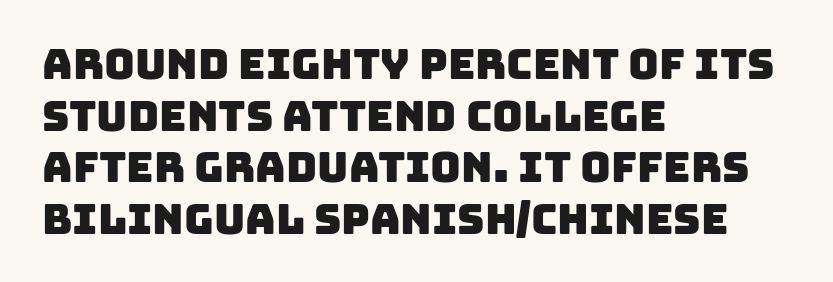
Short and long lines alike share a common starting point at left. What kind of face is this? One without serifs — a sans. Quick note: underline off. Words appear dense and cohesive because spacing is normal. Varying glyph widths throughout — classic text-font behaviour.
